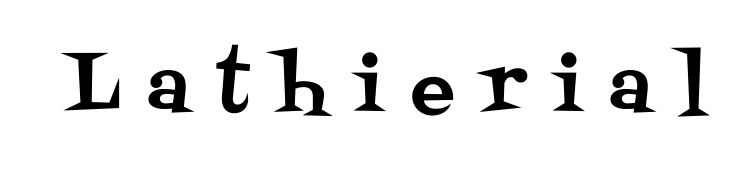
A roman cut, with each character standing at attention. The rendering uses natural spacing where letterforms have individual widths. Underlining? Definitely not there. A typesetter would label this face a serif.
